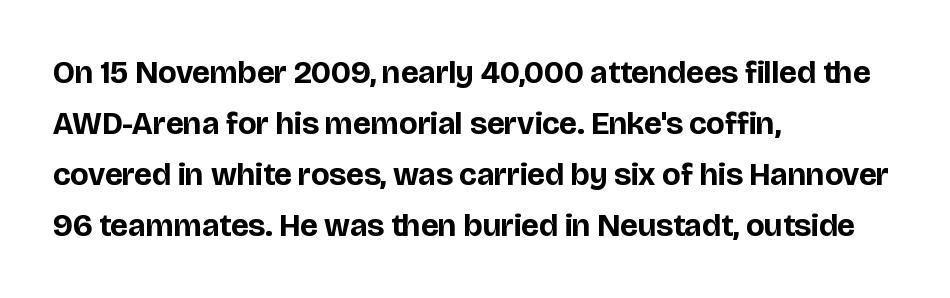
The image shows 32 px bold sans-serif type, upright; set left-aligned, normal line spacing (1.59x), normal letter spacing, not underlined; low stroke contrast and a large x-height.
